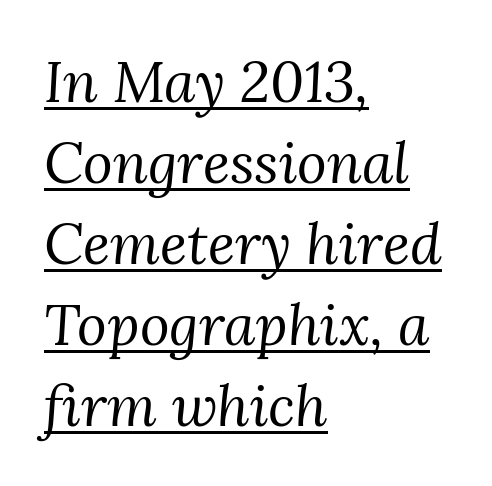
Q: Is the text bold? A: No.
Q: Is the text italic (slanted)? A: Yes, it leans right by about 3 degrees.
Q: Is the typeface a serif or a sans-serif typeface? A: Serif.
Q: Is the text underlined? A: Yes.
Q: How is the paragraph aligned? A: Left-aligned.
Q: Is the spacing between letters normal or unusually wide? A: Normal.
Q: Is the spacing between lines tight, normal or loose? A: Normal.
Q: Width (condensed, normal, or wide)? A: Normal.
Q: Stroke contrast? A: Medium.
Q: x-height? A: Medium.
Q: Monospaced? A: No.
